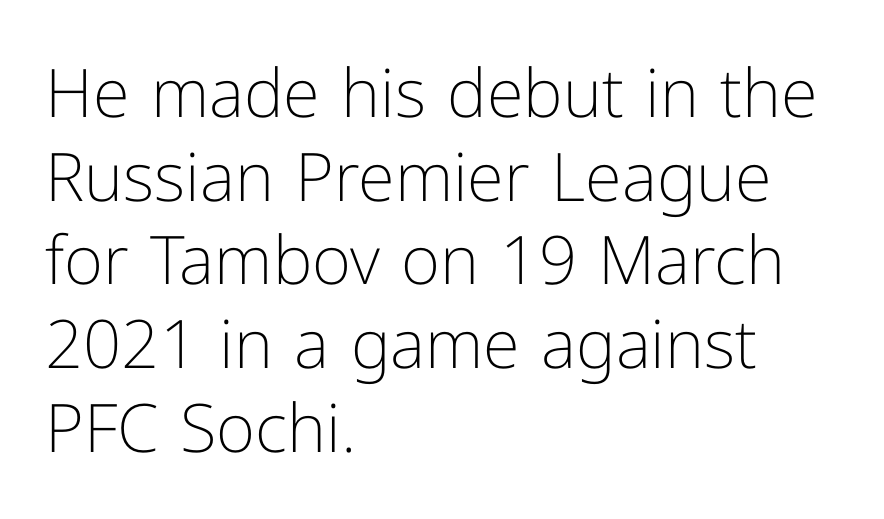
Q: Is the text bold? A: No.
Q: Is the text italic (slanted)? A: No, it is upright.
Q: Is the typeface a serif or a sans-serif typeface? A: Sans-serif.
Q: Is the text underlined? A: No.
Q: How is the paragraph aligned? A: Left-aligned.
Q: Is the spacing between letters normal or unusually wide? A: Normal.
Q: Is the spacing between lines tight, normal or loose? A: Normal.
Q: Width (condensed, normal, or wide)? A: Normal.
Q: Stroke contrast? A: Low.
Q: x-height? A: Medium.
Q: Monospaced? A: No.
